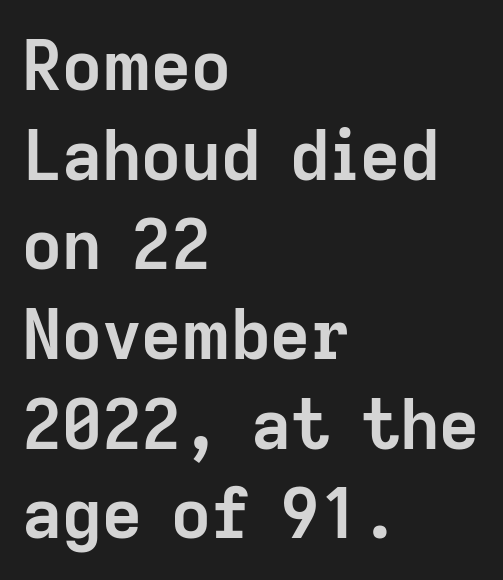
Q: Is the text bold? A: Yes.
Q: Is the text italic (slanted)? A: No, it is upright.
Q: Is the typeface a serif or a sans-serif typeface? A: Sans-serif.
Q: Is the text underlined? A: No.
Q: How is the paragraph aligned? A: Left-aligned.
Q: Is the spacing between letters normal or unusually wide? A: Normal.
Q: Is the spacing between lines tight, normal or loose? A: Normal.
Q: Width (condensed, normal, or wide)? A: Normal.
Q: Stroke contrast? A: Low.
Q: x-height? A: Medium.
Q: Monospaced? A: No.
